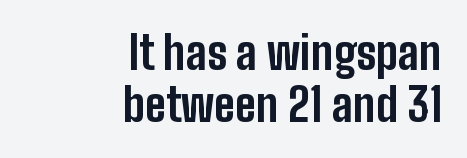
Compared with typical body copy, the letter spacing here is the same. Caption: multi-line text, flush right, ragged left. Does the type have serifs? No, each stem ends abruptly. Just letters on the line, the space beneath them empty. The letters advance in unequal steps, a hallmark of proportional type.
